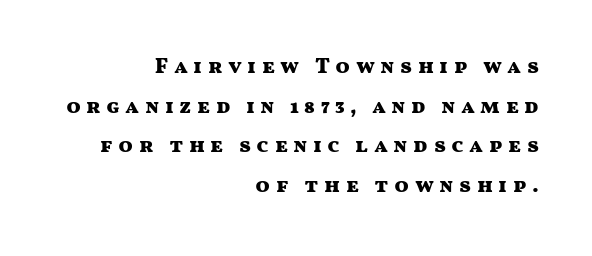
{"italic": "no", "bold": "yes", "underline": "no", "align": "right", "line_spacing_ratio": 1.89, "letter_spacing": "wide", "letter_spacing_em": 0.26, "glyph_px": 21}
